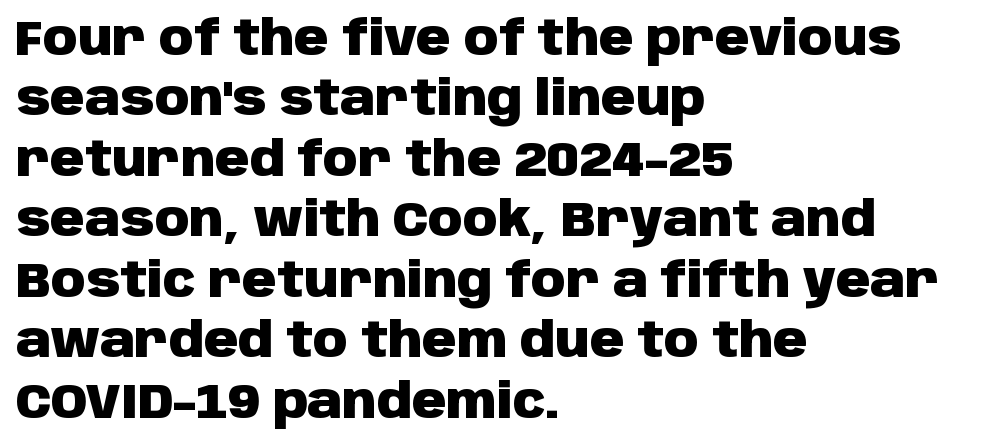
Q: Is the text bold? A: Yes.
Q: Is the text italic (slanted)? A: No, it is upright.
Q: Is the typeface a serif or a sans-serif typeface? A: Sans-serif.
Q: Is the text underlined? A: No.
Q: How is the paragraph aligned? A: Left-aligned.
Q: Is the spacing between letters normal or unusually wide? A: Normal.
Q: Is the spacing between lines tight, normal or loose? A: Normal.
Q: Width (condensed, normal, or wide)? A: Normal.
Q: Stroke contrast? A: Low.
Q: x-height? A: Large.
Q: Monospaced? A: No.
